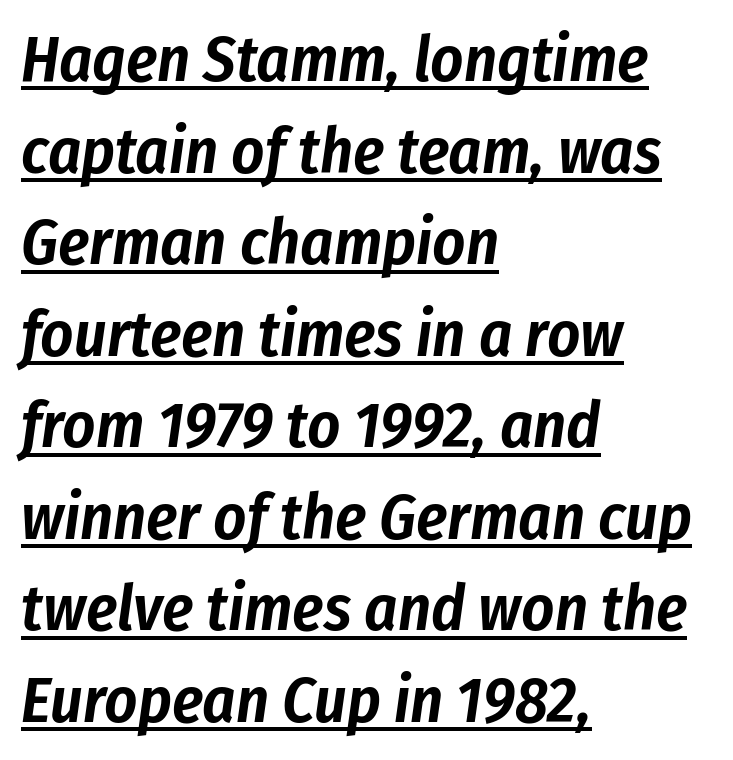
Q: Is the text italic (slanted)? A: Yes, it leans right by about 8 degrees.
Q: Is the text underlined? A: Yes.
Q: How is the paragraph aligned? A: Left-aligned.
Q: Is the spacing between letters normal or unusually wide? A: Normal.
Q: Is the spacing between lines tight, normal or loose? A: Normal.
Q: Width (condensed, normal, or wide)? A: Condensed.
Q: Stroke contrast? A: Low.
Q: x-height? A: Medium.
Q: Monospaced? A: No.
